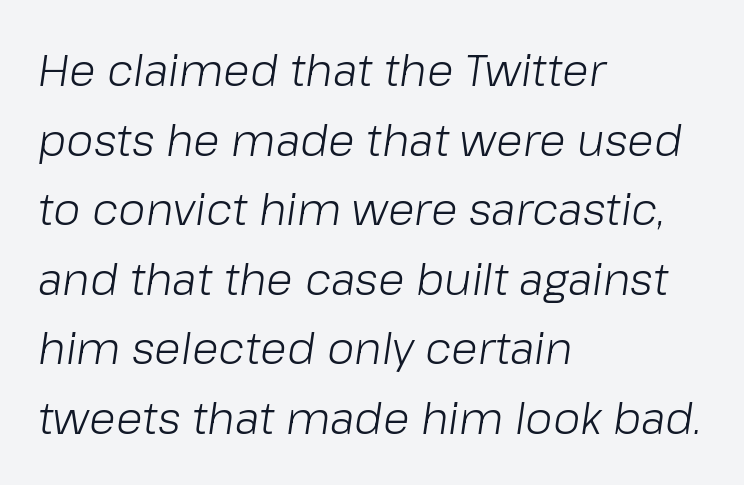
Q: Is the text bold? A: No.
Q: Is the text italic (slanted)? A: Yes, it leans right by about 8 degrees.
Q: Is the text underlined? A: No.
Q: How is the paragraph aligned? A: Left-aligned.
Q: Is the spacing between letters normal or unusually wide? A: Normal.
Q: Is the spacing between lines tight, normal or loose? A: Normal.
Q: Width (condensed, normal, or wide)? A: Normal.
Q: Stroke contrast? A: Low.
Q: x-height? A: Medium.
Q: Monospaced? A: No.
